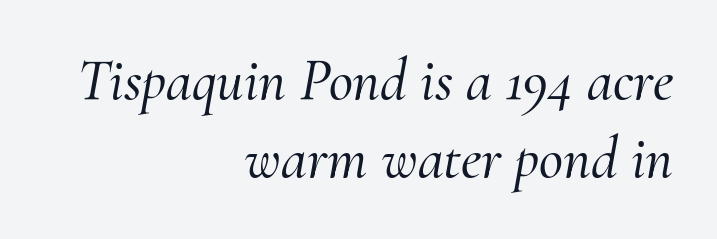
Horizontally, the lines are justified to the trailing edge only. I'd call this a serif setting — the letters wear small feet. The specimen omits any rule beneath the text block's lines. Glyph-to-glyph distance matches everyday printed text. A typesetter would mark this as italic. You could not count columns in this text — the font is proportionally spaced.
